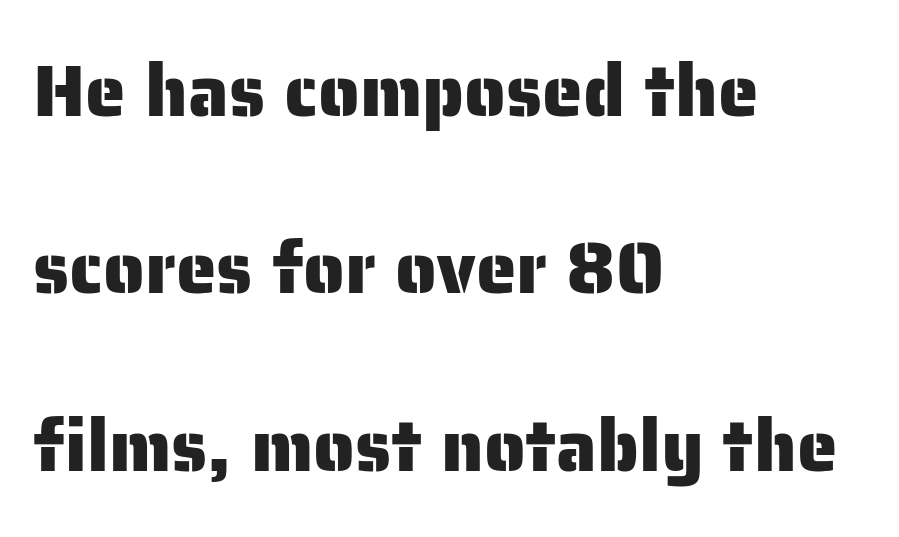
Q: Is the text italic (slanted)? A: No, it is upright.
Q: Is the typeface a serif or a sans-serif typeface? A: Sans-serif.
Q: Is the text underlined? A: No.
Q: How is the paragraph aligned? A: Left-aligned.
Q: Is the spacing between letters normal or unusually wide? A: Normal.
Q: Is the spacing between lines tight, normal or loose? A: Loose.
Q: Width (condensed, normal, or wide)? A: Normal.
Q: Stroke contrast? A: Low.
Q: x-height? A: Medium.
Q: Monospaced? A: No.
